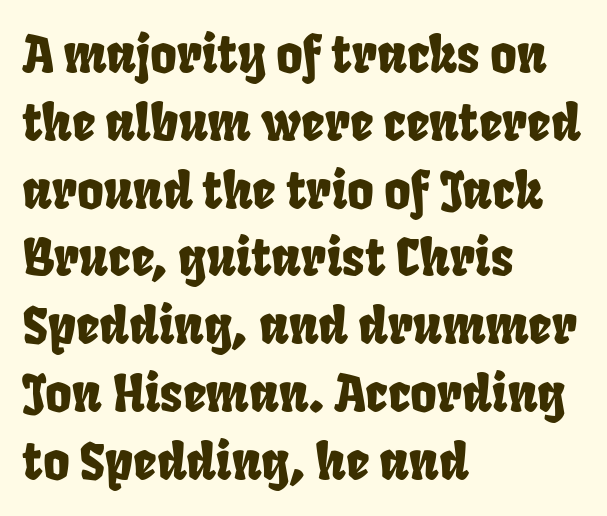
The image shows 51 px condensed sans-serif type; set left-aligned, normal line spacing (1.33x), normal letter spacing, not underlined; low stroke contrast and a large x-height.
